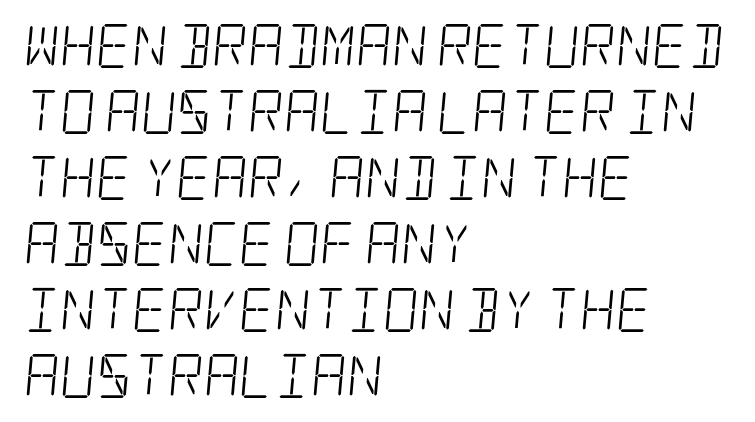
The image shows 44 px light, condensed serif type; set left-aligned, normal line spacing (1.5x), normal letter spacing, not underlined; low stroke contrast and a large x-height.
